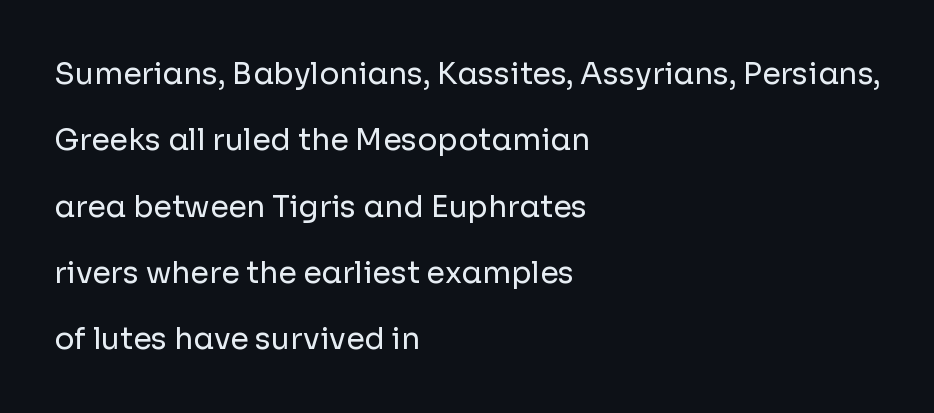
The image shows 30 px regular-weight sans-serif type, upright; set left-aligned, loose line spacing (2.21x), normal letter spacing, not underlined; low stroke contrast and a medium x-height.
